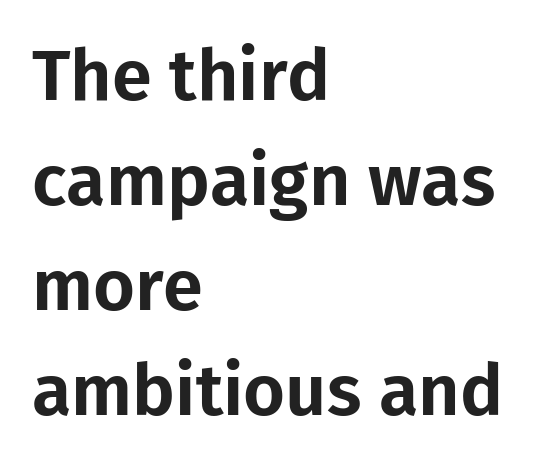
Posture: upright roman. In terms of letterspacing, this is plain default setting. The glyphs in this specimen are sans serif. Varying glyph widths throughout — classic text-font behaviour.
